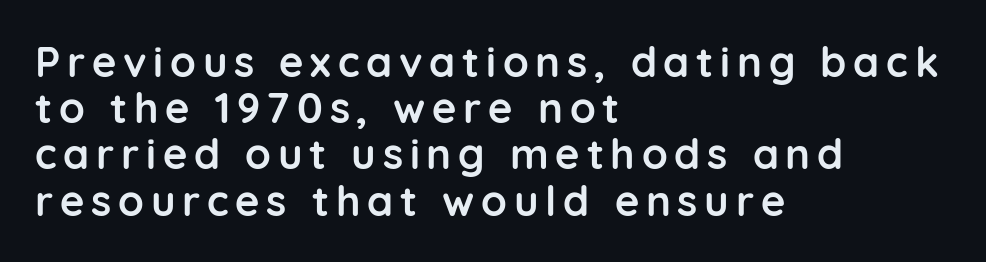
Q: Is the text bold? A: Yes.
Q: Is the text italic (slanted)? A: No, it is upright.
Q: Is the typeface a serif or a sans-serif typeface? A: Sans-serif.
Q: Is the text underlined? A: No.
Q: How is the paragraph aligned? A: Left-aligned.
Q: Is the spacing between lines tight, normal or loose? A: Tight.
Q: Width (condensed, normal, or wide)? A: Normal.
Q: Stroke contrast? A: Low.
Q: x-height? A: Medium.
Q: Monospaced? A: No.
